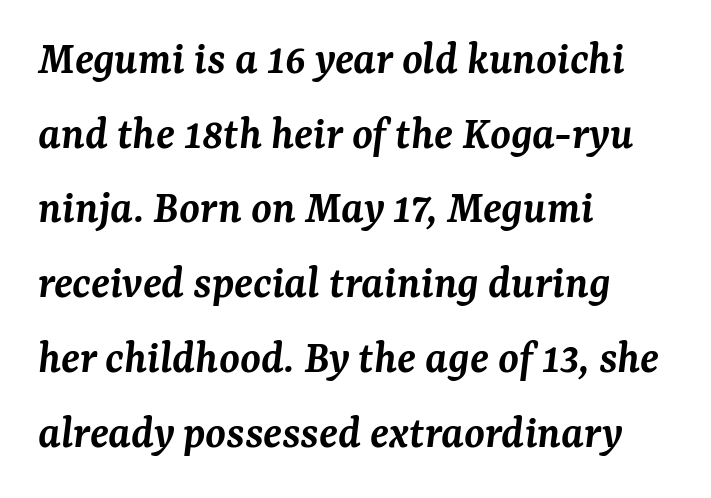
The image shows 47 px semibold serif type, italic (leaning right); set left-aligned, normal line spacing (1.59x), normal letter spacing, not underlined; medium stroke contrast and a medium x-height.
